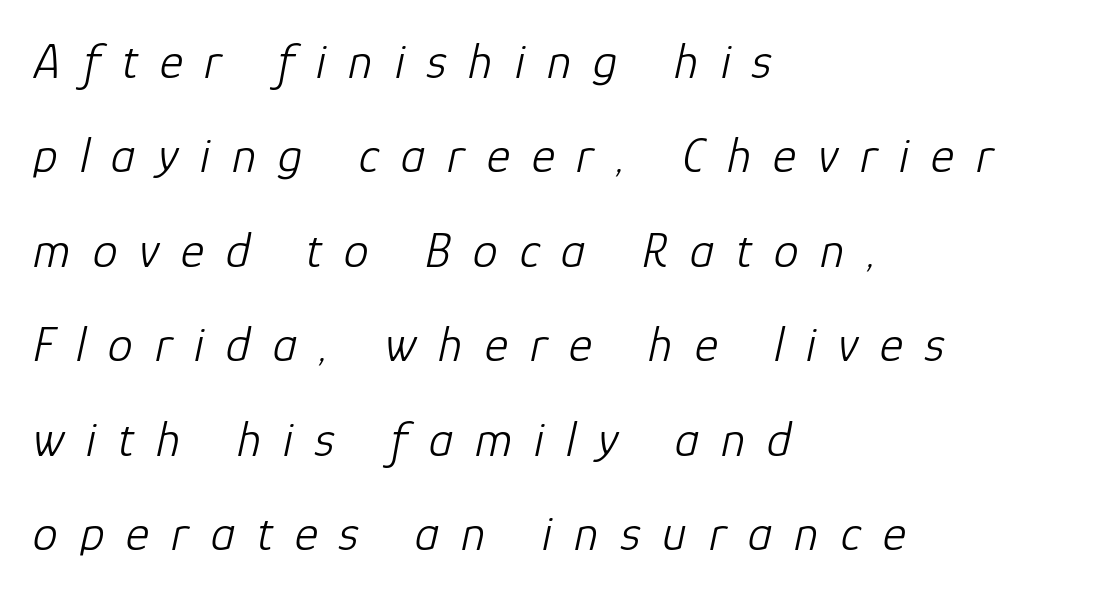
{"italic": "yes", "lean": "right", "slant_degrees": 12, "bold": "no", "weight": "light", "width": "normal", "stroke_contrast": "low", "x_height": "medium", "monospaced": "no", "underline": "no", "align": "left", "line_spacing_ratio": 1.89, "letter_spacing": "wide", "letter_spacing_em": 0.44, "glyph_px": 50}
